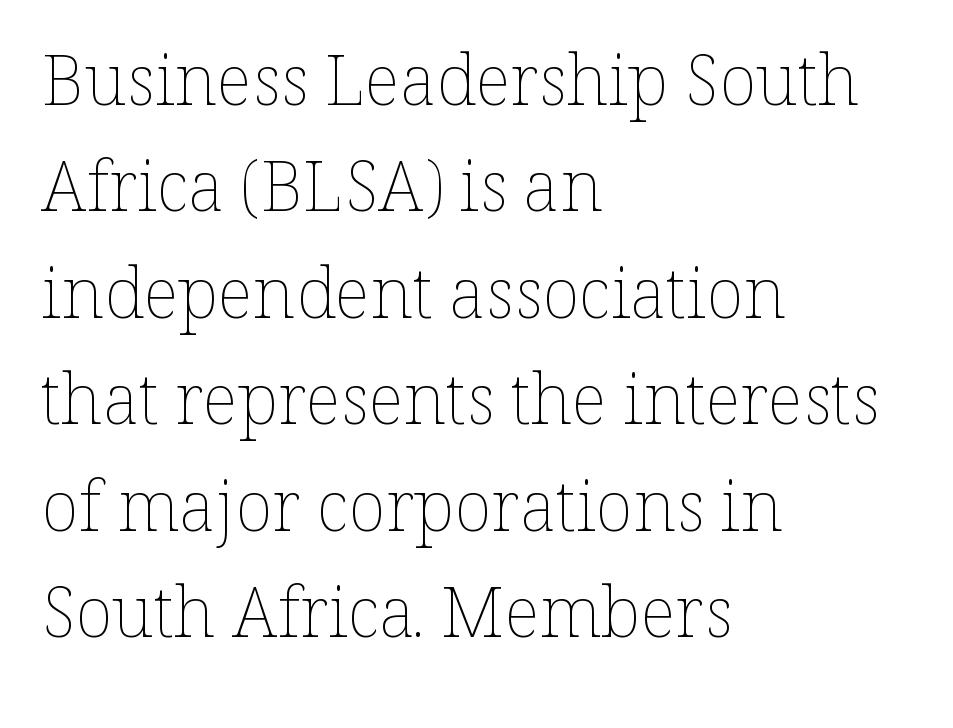
These lines are rendered in a variable-pitch font. Students, observe: this is what conventionally led text looks like. No extra ink here — the face is not bold. Rule under the text: the space is simply empty.
